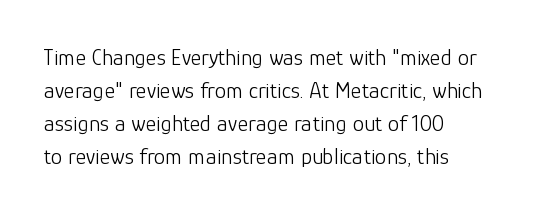
The image shows 23 px text type, upright; set left-aligned, normal line spacing (1.44x), normal letter spacing, not underlined.
